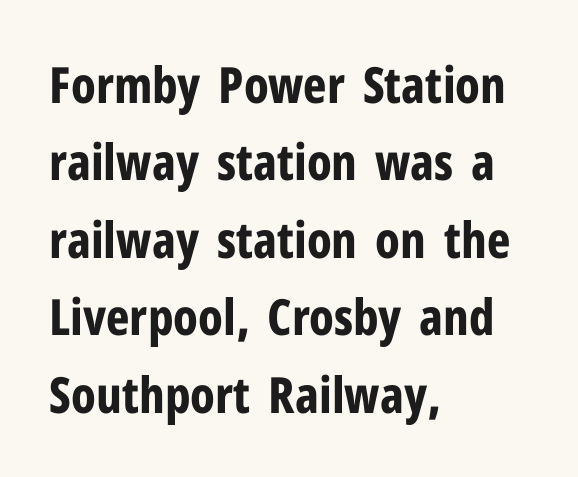
The designer went with a sans here, leaving each stem footless. The setting favours the left margin, as ordinary paragraphs usually do. The strip under each line holds only bare page. Its strokes are broad and dark, the hallmark of bold type. Notice how descenders clear the ascenders below comfortably — that's standard leading. When letters stand straight like this, we call the style roman or upright.
